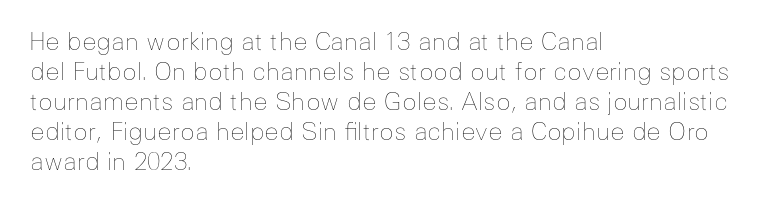
Honestly, there is no underline to notice here at all. The font's upright variant was chosen for this text. Horizontally, the lines are justified to the leading edge only. Bold? No — there's no thickening of the strokes.
